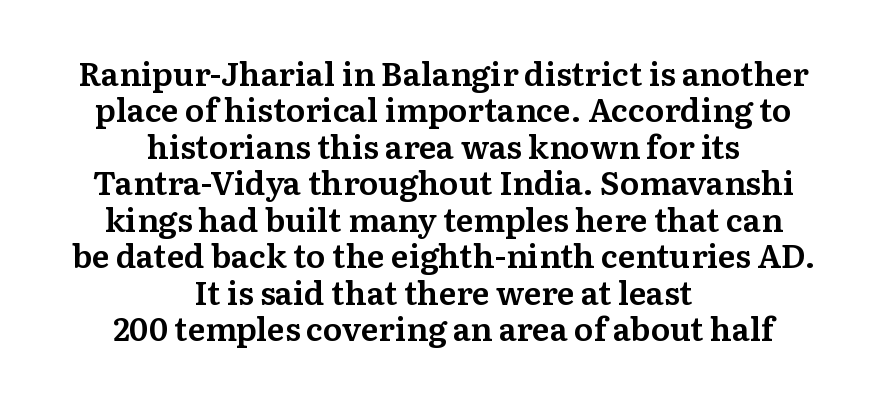
The image shows 32 px serif type, upright; set centered, tight line spacing (1.14x), normal letter spacing, not underlined; medium stroke contrast and a medium x-height.
